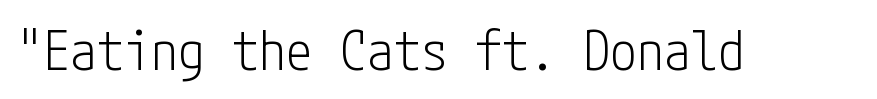
Stroke mass is kept to a normal reading level or below. Type without underlining. Does extra space separate the letters? No, they use regular spacing. Serifs: no, the terminals of the letterforms are clean. The lettering stays uniformly vertical, giving the passage a roman look.
